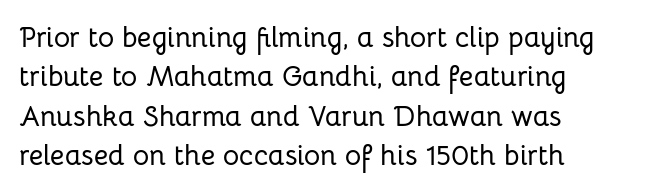
Q: Is the text italic (slanted)? A: No, it is upright.
Q: Is the typeface a serif or a sans-serif typeface? A: Sans-serif.
Q: Is the text underlined? A: No.
Q: How is the paragraph aligned? A: Left-aligned.
Q: Is the spacing between letters normal or unusually wide? A: Normal.
Q: Is the spacing between lines tight, normal or loose? A: Normal.
Q: Width (condensed, normal, or wide)? A: Normal.
Q: Stroke contrast? A: Low.
Q: x-height? A: Medium.
Q: Monospaced? A: No.
